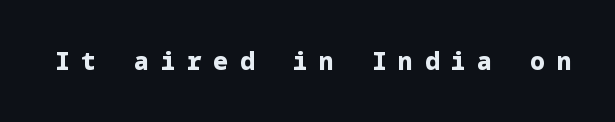
The image shows 24 px bold type, upright; set unusually wide letter spacing (+0.5 em), not underlined.
